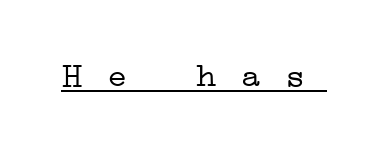
Q: Is the text bold? A: No.
Q: Is the typeface a serif or a sans-serif typeface? A: Serif.
Q: Is the text underlined? A: Yes.
Q: Width (condensed, normal, or wide)? A: Wide.
Q: Stroke contrast? A: Low.
Q: x-height? A: Medium.
Q: Monospaced? A: Yes.
